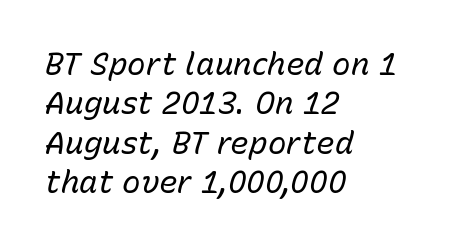
Leftover space on each line is placed entirely after the last word. The baseline area is clear. On a weight scale, this lands at 450 or below. The space between consecutive lines is moderate. Characters are canted at an angle relative to the baseline's perpendicular. This sample uses plain, unmodified letter spacing.
